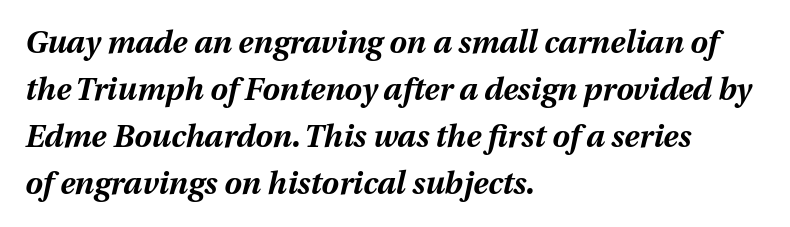
{"italic": "yes", "lean": "right", "slant_degrees": 12, "bold": "yes", "weight": "bold", "width": "normal", "stroke_contrast": "medium", "x_height": "medium", "monospaced": "no", "underline": "no", "align": "left", "line_spacing": "normal", "line_spacing_ratio": 1.52, "letter_spacing": "normal", "letter_spacing_em": 0.0, "glyph_px": 31}
